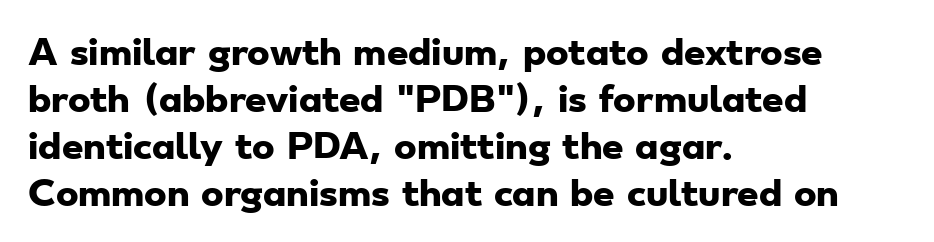
The image shows 34 px heavy, wide sans-serif type; set left-aligned, normal line spacing (1.38x), normal letter spacing, not underlined; low stroke contrast and a small x-height.
